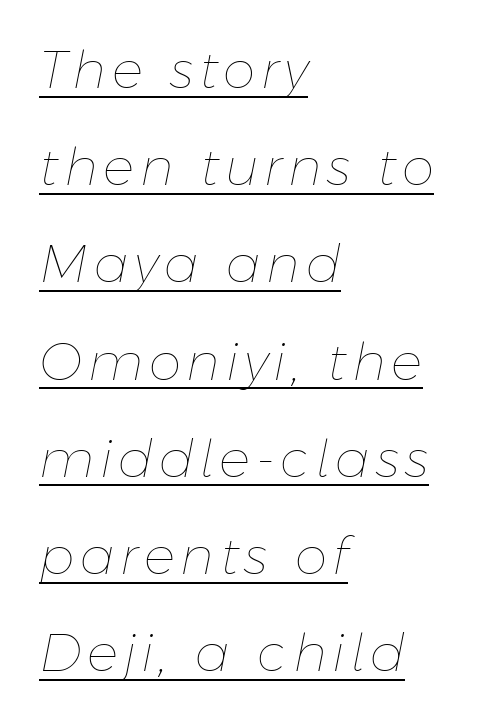
Which margin do the lines hug? The left one — the right edge is uneven. The rendered words wear a rule along their underside. Counters stay open thanks to moderate or lighter strokes. Looks like regular typesetting: each glyph gets only the width it needs. Italic: yes, the glyphs are oblique.
